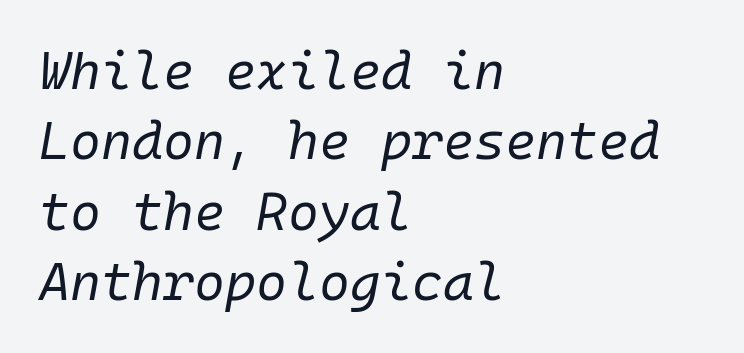
The image shows 53 px regular-weight type, italic (leaning right), monospaced; set left-aligned, normal line spacing (1.33x), normal letter spacing, not underlined; low stroke contrast and a medium x-height.
